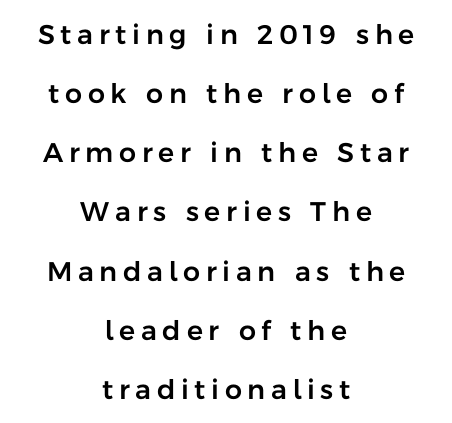
The tracking reads as deliberately expanded to a designer's eye. Clear beneath every line of the passage. Quick note: interline space is abundant. Which margin do the lines hug? Neither — every line sits in the middle. When letters stand straight like this, we call the style roman or upright.
